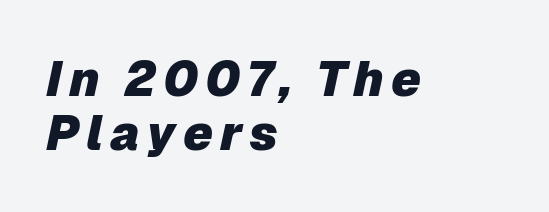
Q: Is the text bold? A: Yes.
Q: Is the text italic (slanted)? A: Yes, it leans right by about 12 degrees.
Q: Is the text underlined? A: No.
Q: How is the paragraph aligned? A: Left-aligned.
Q: Is the spacing between lines tight, normal or loose? A: Tight.
Q: Width (condensed, normal, or wide)? A: Normal.
Q: Stroke contrast? A: Low.
Q: x-height? A: Medium.
Q: Monospaced? A: No.
